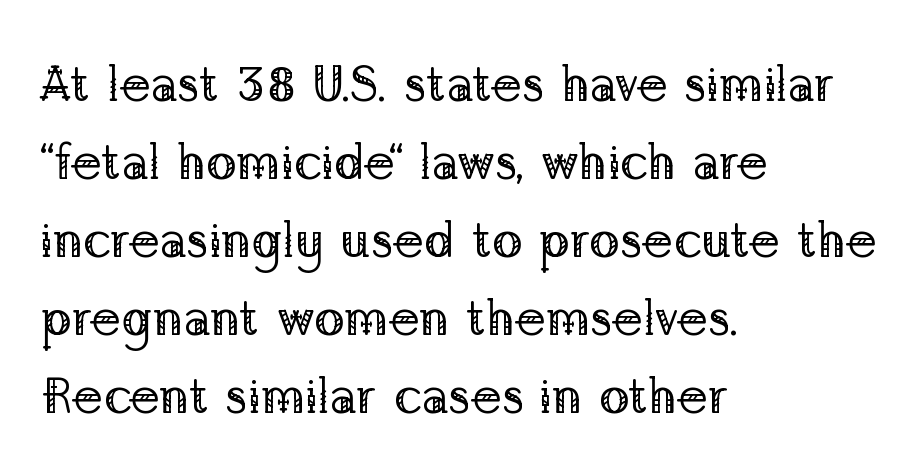
A typesetter would call this proportional, since set widths differ per character. The lines are quadded left. It's the straight-up-and-down kind of type. The type is set solid horizontally, with unmodified tracking. The face used here is seriffed, in the tradition of book romans. Underlining? Definitely not there.
